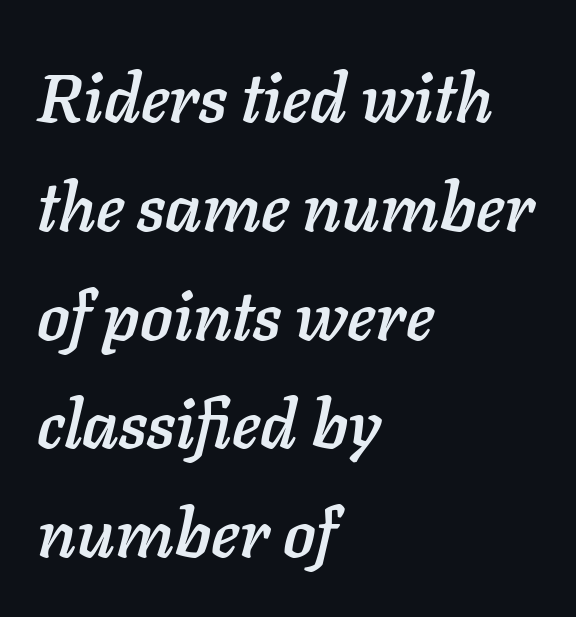
{"italic": "yes", "lean": "right", "slant_degrees": 11, "width": "normal", "stroke_contrast": "low", "x_height": "medium", "monospaced": "no", "underline": "no", "align": "left", "line_spacing": "normal", "line_spacing_ratio": 1.6, "letter_spacing": "normal", "letter_spacing_em": 0.0, "glyph_px": 68}
